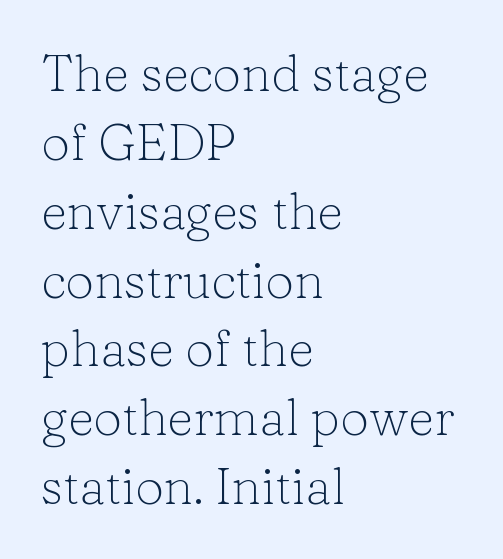
Character widths vary here, with narrow letters taking less room than wide ones. No heavy texture on the line: the type isn't bold. The gap between lines stays unmarked. This is the regular roman posture of the typeface. The vertical gap from one line to the next is medium.
